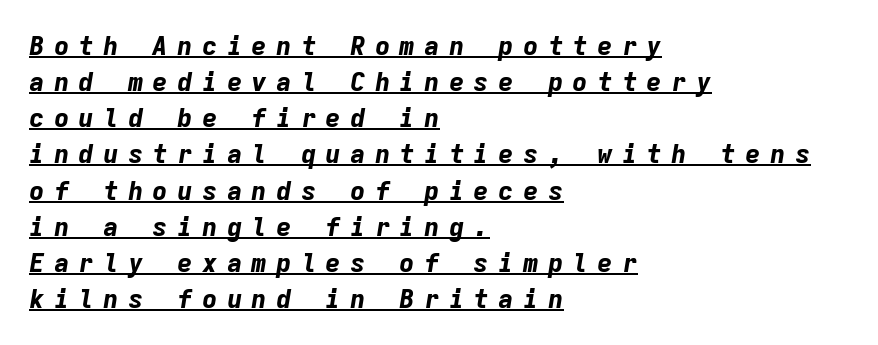
The text block is weighted toward the left margin, trailing off unevenly rightward. Style check: oblique. How heavy is the stroke? Heavy — this is a bold. The space between consecutive lines is moderate. Is there an underline? Yes — a line sits under the letters.
